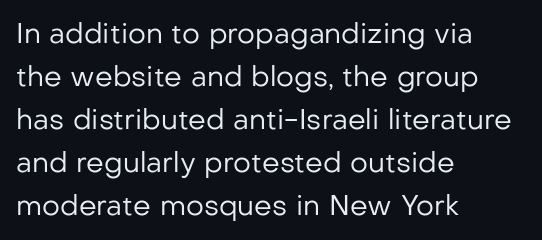
The image shows 28 px regular-weight sans-serif type, upright; set left-aligned, normal line spacing (1.54x), normal letter spacing, not underlined; low stroke contrast and a medium x-height.
